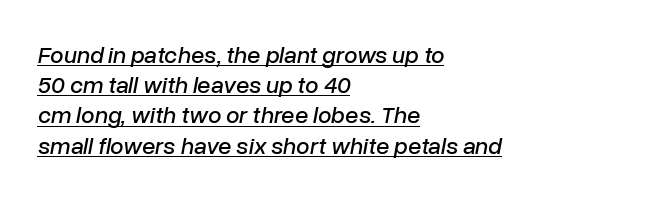
The image shows 24 px text type, italic (leaning right); set left-aligned, normal line spacing (1.26x), normal letter spacing, underlined.
